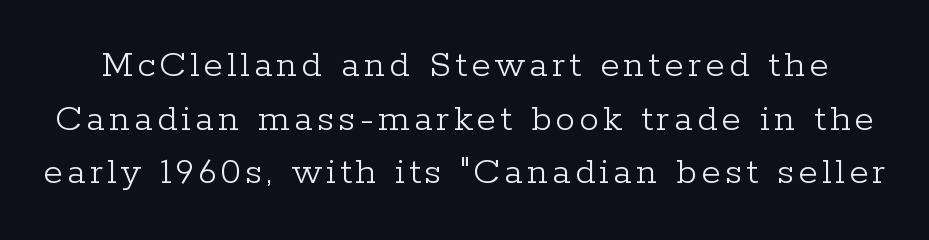
Q: Is the text bold? A: No.
Q: Is the text italic (slanted)? A: No, it is upright.
Q: Is the typeface a serif or a sans-serif typeface? A: Serif.
Q: Is the text underlined? A: No.
Q: Is the spacing between lines tight, normal or loose? A: Normal.
Q: Width (condensed, normal, or wide)? A: Normal.
Q: Stroke contrast? A: Low.
Q: x-height? A: Medium.
Q: Monospaced? A: No.
